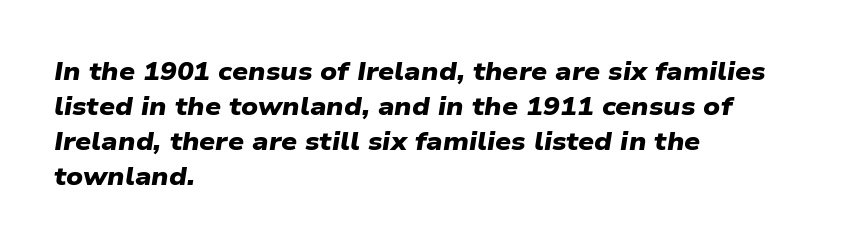
Q: Is the text bold? A: Yes.
Q: Is the text underlined? A: No.
Q: How is the paragraph aligned? A: Left-aligned.
Q: Is the spacing between letters normal or unusually wide? A: Normal.
Q: Is the spacing between lines tight, normal or loose? A: Normal.
